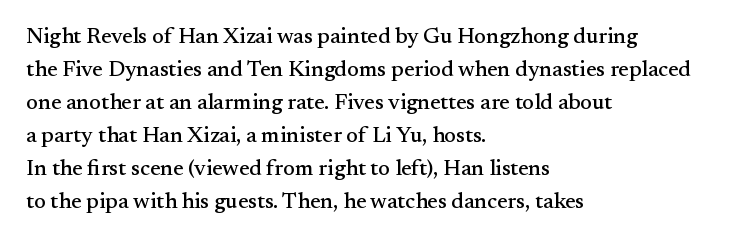
{"italic": "no", "underline": "no", "align": "left", "line_spacing": "normal", "line_spacing_ratio": 1.5, "letter_spacing": "normal", "letter_spacing_em": 0.0, "glyph_px": 22}
